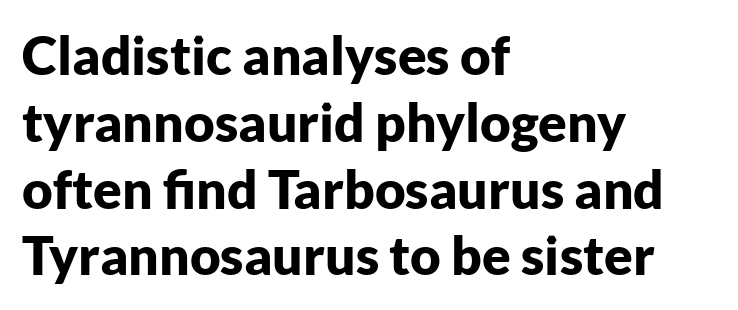
{"serif": "no", "italic": "no", "bold": "yes", "weight": "bold", "width": "normal", "stroke_contrast": "low", "x_height": "medium", "monospaced": "no", "underline": "no", "align": "left", "line_spacing": "normal", "line_spacing_ratio": 1.26, "letter_spacing": "normal", "letter_spacing_em": 0.0, "glyph_px": 53}
